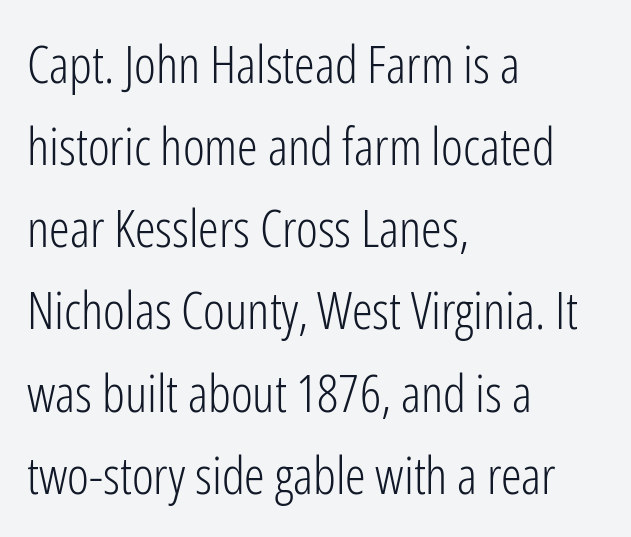
{"serif": "no", "italic": "no", "bold": "no", "weight": "light", "width": "condensed", "stroke_contrast": "low", "x_height": "medium", "monospaced": "no", "underline": "no", "align": "left", "line_spacing": "normal", "line_spacing_ratio": 1.58, "letter_spacing": "normal", "letter_spacing_em": 0.0, "glyph_px": 52}
